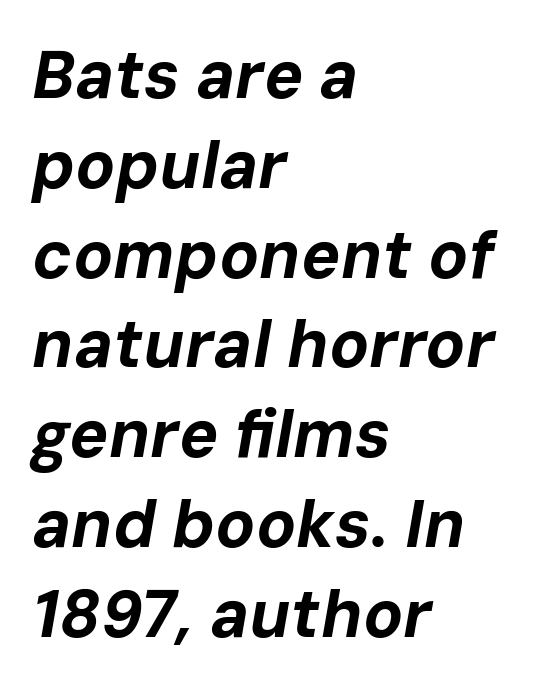
The passage shown is typed in a proportional face where columns would drift. In terms of leading, this rendering sits right in the middle. Letter spacing: default. Observe the lean: these are italic letterforms.
